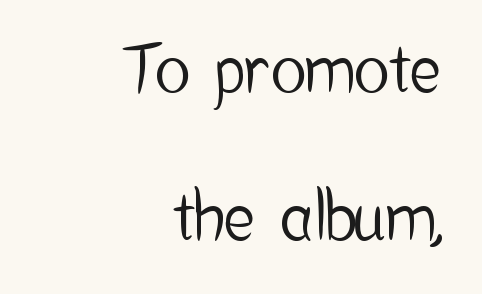
Q: Is the text italic (slanted)? A: No, it is upright.
Q: Is the typeface a serif or a sans-serif typeface? A: Sans-serif.
Q: Is the text underlined? A: No.
Q: How is the paragraph aligned? A: Right-aligned.
Q: Is the spacing between letters normal or unusually wide? A: Normal.
Q: Is the spacing between lines tight, normal or loose? A: Loose.
Q: Width (condensed, normal, or wide)? A: Condensed.
Q: Stroke contrast? A: Low.
Q: x-height? A: Medium.
Q: Monospaced? A: No.
